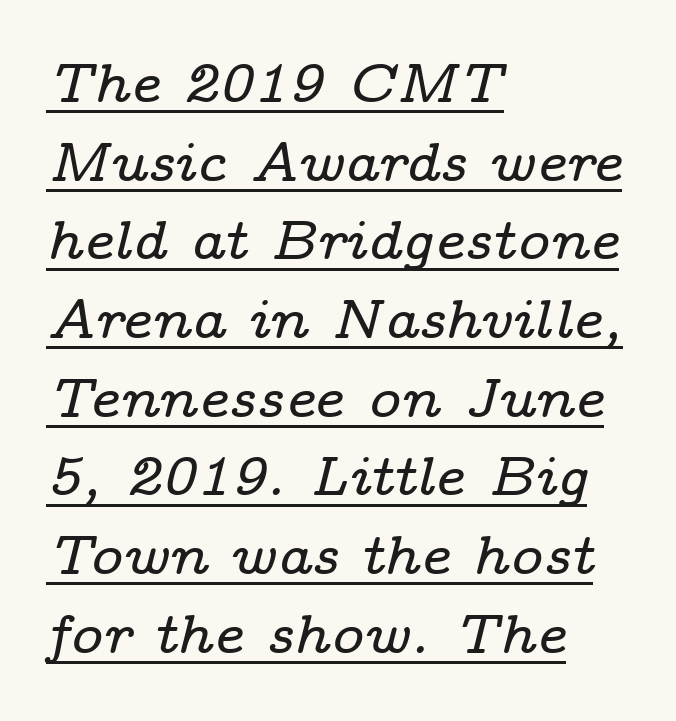
Q: Is the text italic (slanted)? A: Yes, it leans right by about 14 degrees.
Q: Is the typeface a serif or a sans-serif typeface? A: Serif.
Q: Is the text underlined? A: Yes.
Q: How is the paragraph aligned? A: Left-aligned.
Q: Is the spacing between letters normal or unusually wide? A: Normal.
Q: Is the spacing between lines tight, normal or loose? A: Normal.
Q: Width (condensed, normal, or wide)? A: Wide.
Q: Stroke contrast? A: Low.
Q: x-height? A: Medium.
Q: Monospaced? A: No.
